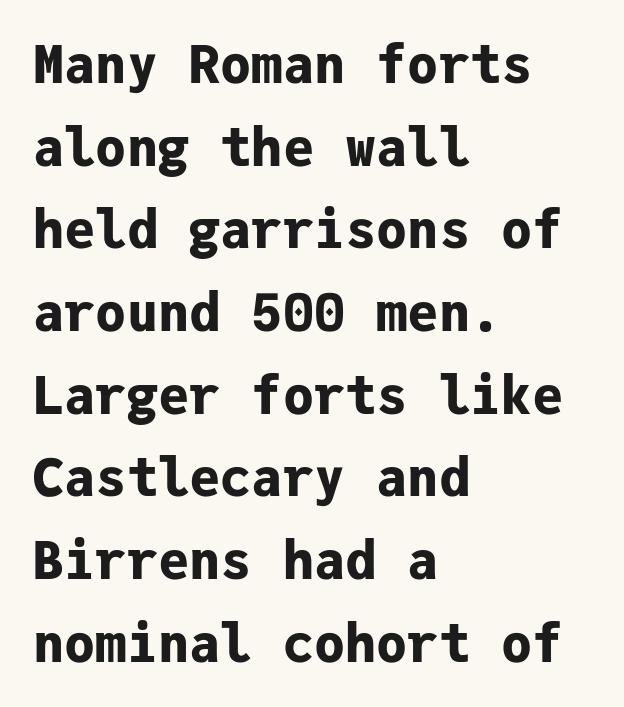
{"serif": "no", "italic": "no", "bold": "yes", "weight": "bold", "width": "normal", "stroke_contrast": "low", "x_height": "medium", "monospaced": "yes", "underline": "no", "align": "left", "line_spacing": "normal", "line_spacing_ratio": 1.59, "letter_spacing": "normal", "letter_spacing_em": 0.0, "glyph_px": 52}
